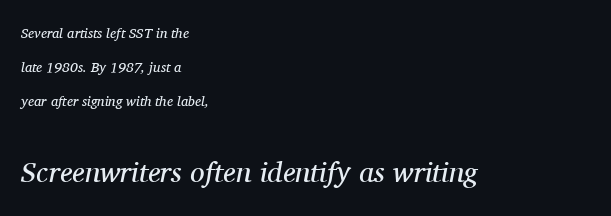
The image shows 29 px regular-weight serif type, italic (leaning right); set left-aligned, loose line spacing (2.44x), normal letter spacing, not underlined; the second (bottom) block is 2.07x larger; medium stroke contrast and a medium x-height.
